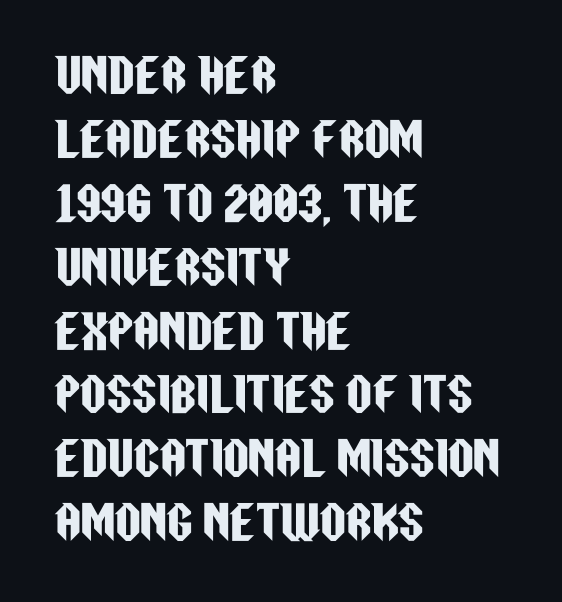
Q: Is the text italic (slanted)? A: No, it is upright.
Q: Is the typeface a serif or a sans-serif typeface? A: Sans-serif.
Q: Is the text underlined? A: No.
Q: How is the paragraph aligned? A: Left-aligned.
Q: Is the spacing between letters normal or unusually wide? A: Normal.
Q: Is the spacing between lines tight, normal or loose? A: Normal.
Q: Width (condensed, normal, or wide)? A: Condensed.
Q: Stroke contrast? A: Low.
Q: x-height? A: Large.
Q: Monospaced? A: No.
